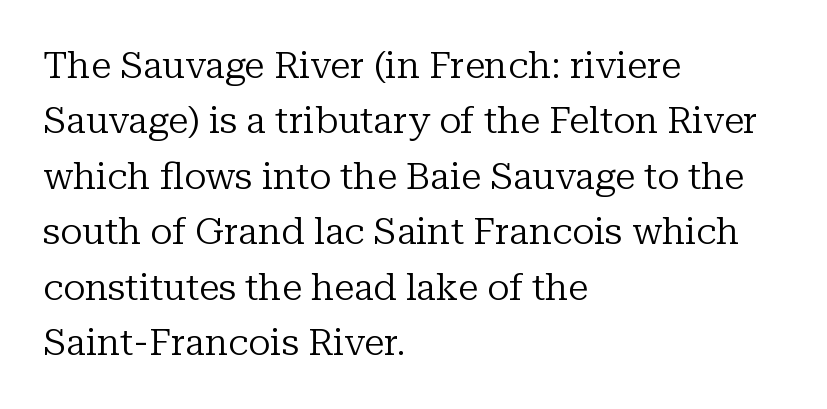
Plain, unruled lines of type. Short note: letters normally spaced. Whoever set this chose a conventional vertical rhythm. The rendering uses natural spacing where letterforms have individual widths. The letters carry serifs — small finishing strokes at the ends of their stems.
